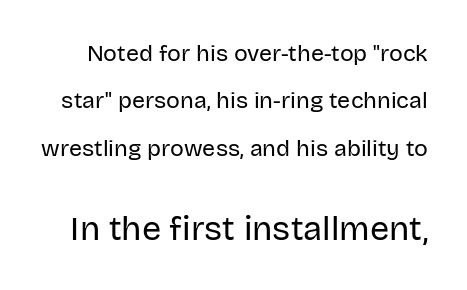
Q: Is the text bold? A: No.
Q: Is the text italic (slanted)? A: No, it is upright.
Q: Is the typeface a serif or a sans-serif typeface? A: Sans-serif.
Q: Is the text underlined? A: No.
Q: Is the spacing between letters normal or unusually wide? A: Normal.
Q: Is the spacing between lines tight, normal or loose? A: Loose.
Q: Which block of text is set in a larger size, the first (top) or the second (bottom)? A: The second (bottom) one.
Q: Width (condensed, normal, or wide)? A: Normal.
Q: Stroke contrast? A: Low.
Q: x-height? A: Large.
Q: Monospaced? A: No.
